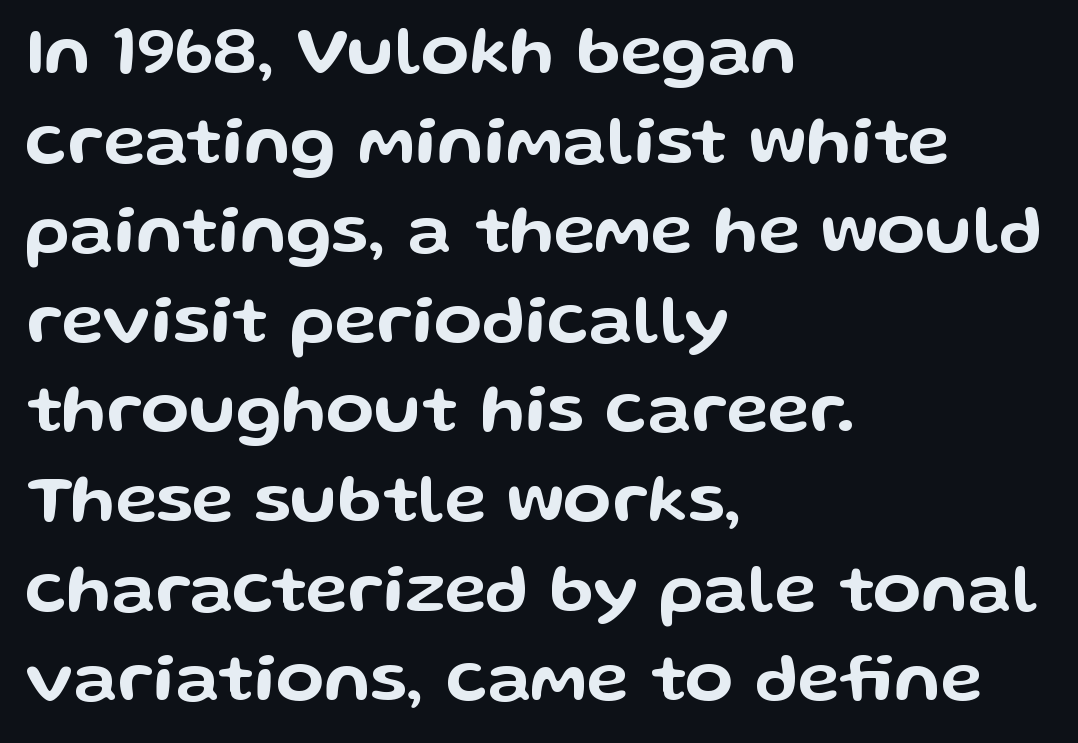
The image shows 70 px wide sans-serif type, upright; set left-aligned, normal line spacing (1.28x), normal letter spacing, not underlined; low stroke contrast and a medium x-height.
